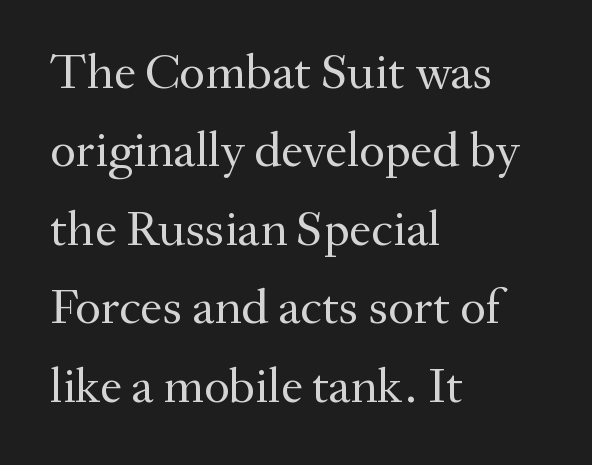
{"serif": "yes", "italic": "no", "bold": "no", "weight": "regular", "width": "normal", "stroke_contrast": "medium", "x_height": "small", "monospaced": "no", "underline": "no", "align": "left", "line_spacing": "normal", "line_spacing_ratio": 1.57, "letter_spacing": "normal", "letter_spacing_em": 0.0, "glyph_px": 50}
